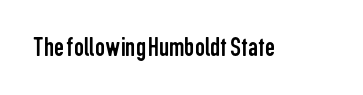
{"serif": "no", "italic": "no", "bold": "no", "weight": "regular", "width": "condensed", "stroke_contrast": "low", "x_height": "medium", "monospaced": "no", "underline": "no", "letter_spacing": "normal", "letter_spacing_em": 0.0, "glyph_px": 28}
